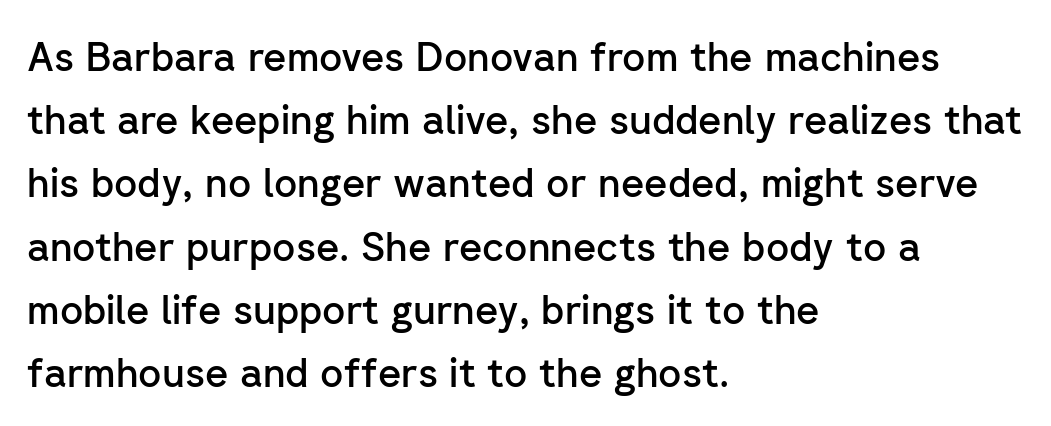
The image shows 40 px semibold sans-serif type, upright; set left-aligned, normal line spacing (1.58x), normal letter spacing, not underlined; low stroke contrast and a medium x-height.
